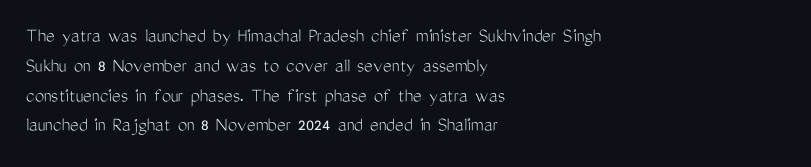
{"italic": "no", "bold": "no", "underline": "no", "align": "left", "line_spacing": "normal", "line_spacing_ratio": 1.42, "letter_spacing": "normal", "letter_spacing_em": 0.0, "glyph_px": 21}
